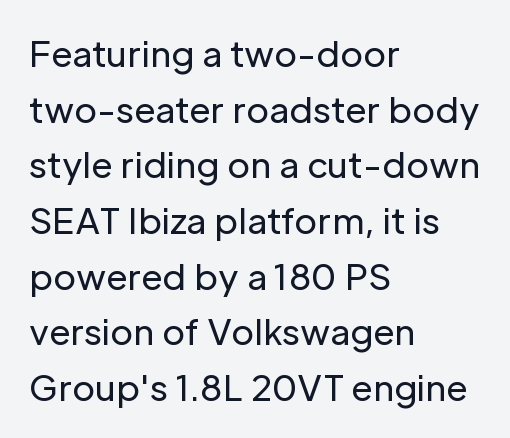
Q: Is the text bold? A: No.
Q: Is the text italic (slanted)? A: No, it is upright.
Q: Is the typeface a serif or a sans-serif typeface? A: Sans-serif.
Q: Is the text underlined? A: No.
Q: How is the paragraph aligned? A: Left-aligned.
Q: Is the spacing between letters normal or unusually wide? A: Normal.
Q: Is the spacing between lines tight, normal or loose? A: Normal.
Q: Width (condensed, normal, or wide)? A: Normal.
Q: Stroke contrast? A: Low.
Q: x-height? A: Medium.
Q: Monospaced? A: No.
